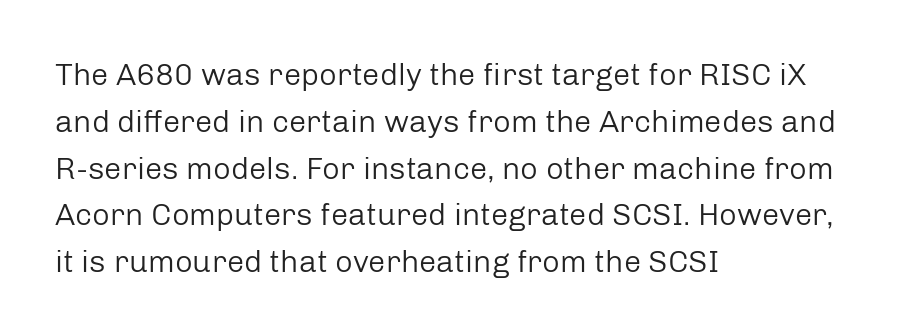
{"serif": "no", "italic": "no", "bold": "no", "weight": "regular", "width": "normal", "stroke_contrast": "low", "x_height": "medium", "monospaced": "no", "underline": "no", "align": "left", "line_spacing": "normal", "line_spacing_ratio": 1.51, "letter_spacing": "normal", "letter_spacing_em": 0.0, "glyph_px": 31}
